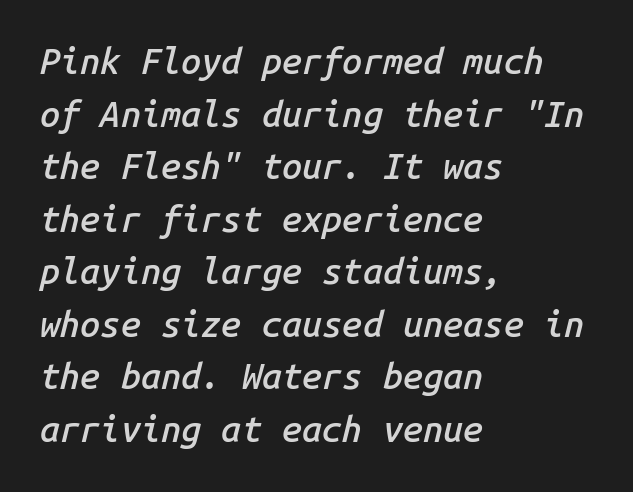
The image shows 36 px semibold type, italic (leaning right), monospaced; set left-aligned, normal line spacing (1.46x), normal letter spacing, not underlined; low stroke contrast and a medium x-height.
